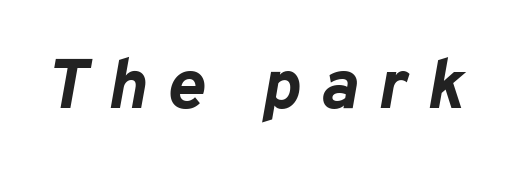
The image shows 71 px bold type, italic (leaning right); set unusually wide letter spacing (+0.28 em), not underlined; low stroke contrast and a medium x-height.
